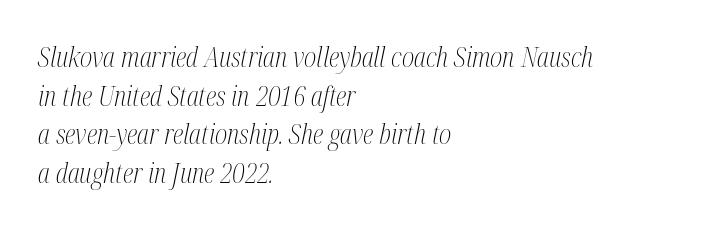
{"italic": "yes", "lean": "right", "slant_degrees": 12, "bold": "no", "underline": "no", "align": "left", "line_spacing": "normal", "line_spacing_ratio": 1.43, "letter_spacing": "normal", "letter_spacing_em": 0.0, "glyph_px": 27}
